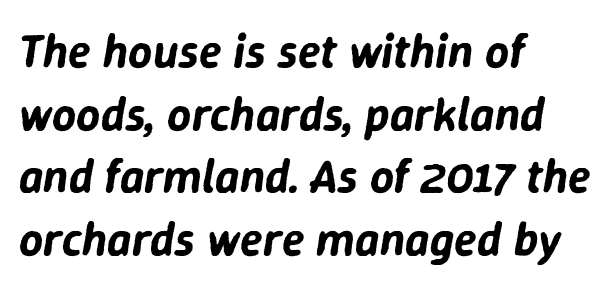
Q: Is the text italic (slanted)? A: Yes, it leans right by about 9 degrees.
Q: Is the text underlined? A: No.
Q: How is the paragraph aligned? A: Left-aligned.
Q: Is the spacing between letters normal or unusually wide? A: Normal.
Q: Is the spacing between lines tight, normal or loose? A: Normal.
Q: Width (condensed, normal, or wide)? A: Normal.
Q: Stroke contrast? A: Low.
Q: x-height? A: Medium.
Q: Monospaced? A: No.
